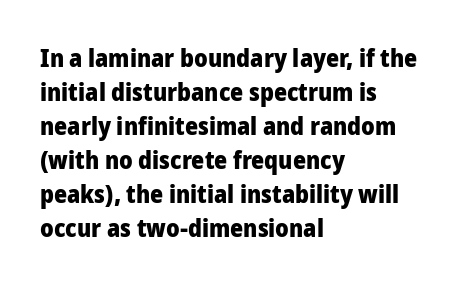
Q: Is the text bold? A: Yes.
Q: Is the text italic (slanted)? A: No, it is upright.
Q: Is the text underlined? A: No.
Q: How is the paragraph aligned? A: Left-aligned.
Q: Is the spacing between letters normal or unusually wide? A: Normal.
Q: Is the spacing between lines tight, normal or loose? A: Normal.
